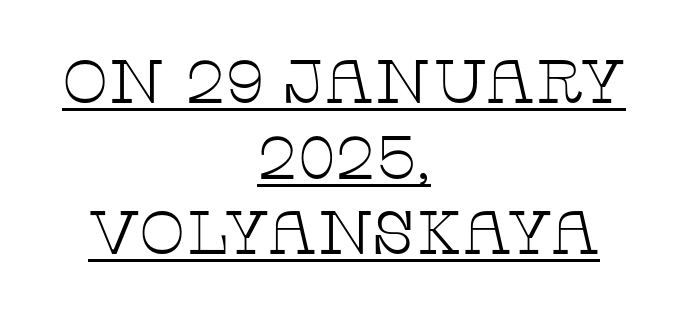
The image shows 61 px thin, wide serif type, upright; set centered, line spacing 1.24x, normal letter spacing, underlined; low stroke contrast and a large x-height.
